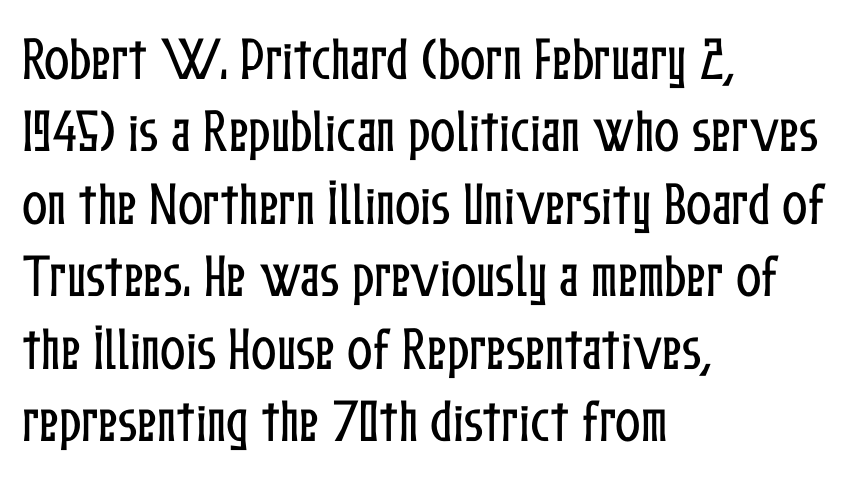
The image shows 47 px condensed type, upright; set left-aligned, normal line spacing (1.54x), normal letter spacing, not underlined; low stroke contrast and a medium x-height.
